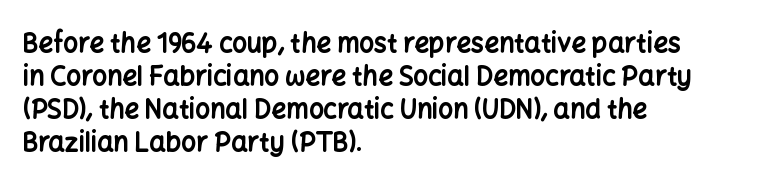
The leading is moderate, giving the passage an even texture. A dark, heavy texture on the line: the type is bold. Descenders hang freely into open space. Letter spacing: default. Notice how the passage keeps a crisp vertical edge on the left only. This is roman type, the default non-slanted kind.
